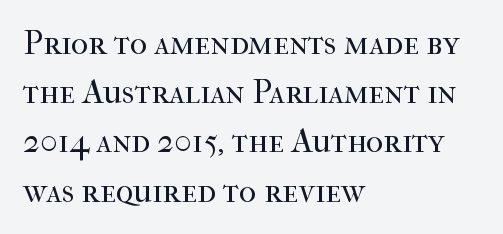
Visually the block forms a straight wall on the left and a jagged coastline on the right. Here the designer chose a conventional face with non-uniform glyph widths. Summary of vertical rhythm: regular, with standard interline spacing. The tracking reads as untouched default to a designer's eye. Check under the words: just untouched page. No heavy texture on the line: the type isn't bold.
